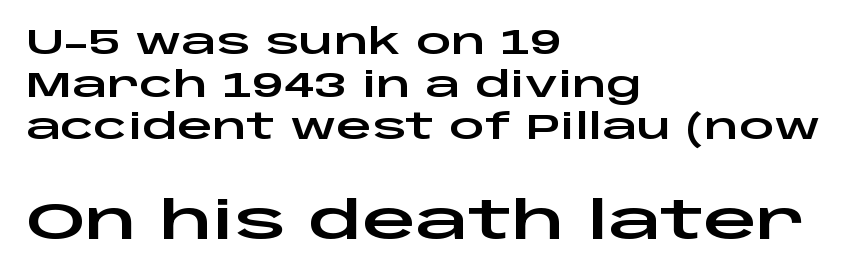
{"serif": "no", "italic": "no", "width": "wide", "stroke_contrast": "low", "x_height": "large", "monospaced": "no", "underline": "no", "align": "left", "line_spacing_ratio": 1.22, "letter_spacing": "normal", "letter_spacing_em": 0.0, "larger_block": "second", "size_ratio": 1.51, "glyph_px": 53}
